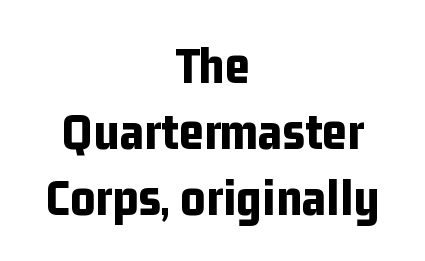
Rule under the text: the space is simply empty. Serifs: no, the terminals of the letterforms are clean. A typesetter would mark this as roman, not italic. You could not count columns in this text — the font is proportionally spaced.
